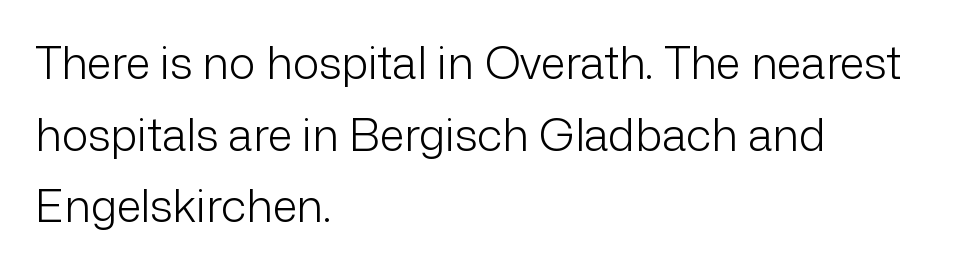
The image shows 45 px light sans-serif type, upright; set left-aligned, normal line spacing (1.59x), normal letter spacing, not underlined; low stroke contrast and a medium x-height.
